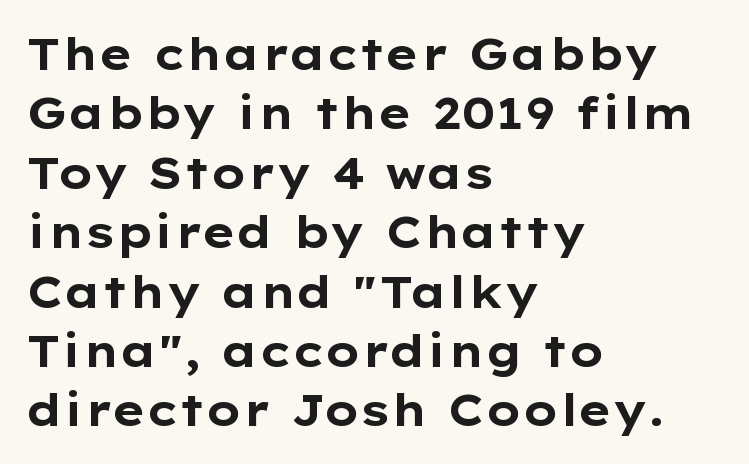
Q: Is the text bold? A: Yes.
Q: Is the text italic (slanted)? A: No, it is upright.
Q: Is the typeface a serif or a sans-serif typeface? A: Sans-serif.
Q: Is the text underlined? A: No.
Q: How is the paragraph aligned? A: Left-aligned.
Q: Is the spacing between letters normal or unusually wide? A: Normal.
Q: Is the spacing between lines tight, normal or loose? A: Normal.
Q: Width (condensed, normal, or wide)? A: Wide.
Q: Stroke contrast? A: Low.
Q: x-height? A: Medium.
Q: Monospaced? A: No.
